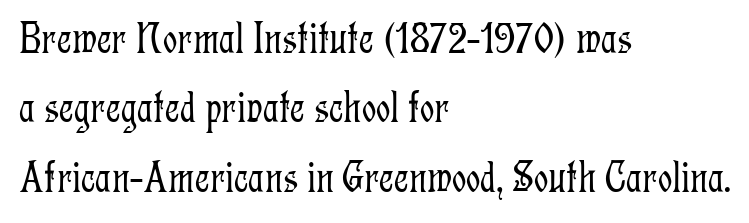
The image shows 45 px light, condensed serif type, upright; set left-aligned, normal line spacing (1.54x), normal letter spacing, not underlined; low stroke contrast and a medium x-height.
